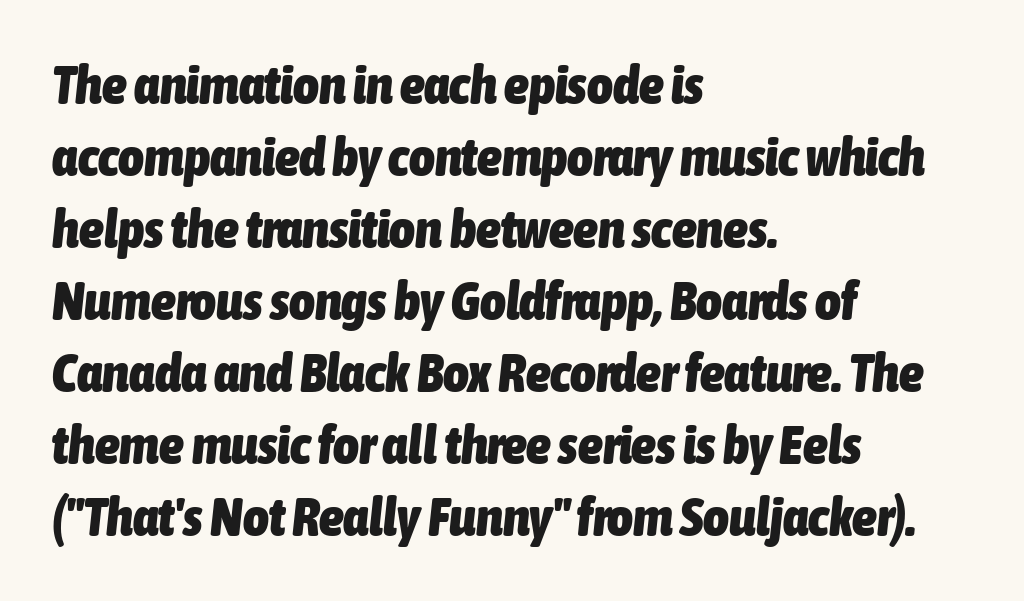
The passage is arranged the way most books set body copy — flush left. Designer's note — italics engaged. A typesetter would call this leading conventional body-copy spacing. The string is rendered with underlining switched off.
